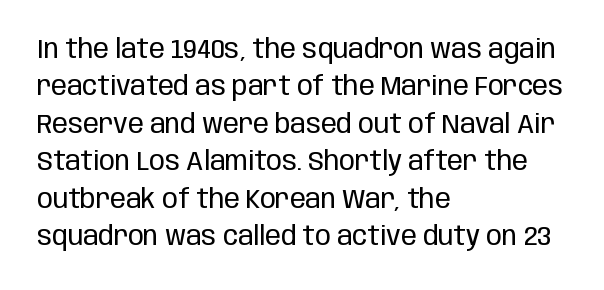
{"italic": "no", "bold": "no", "underline": "no", "align": "left", "line_spacing": "normal", "line_spacing_ratio": 1.44, "letter_spacing": "normal", "letter_spacing_em": 0.0, "glyph_px": 26}
